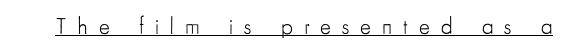
The image shows 23 px text type, upright; set unusually wide letter spacing (+0.48 em), underlined.
